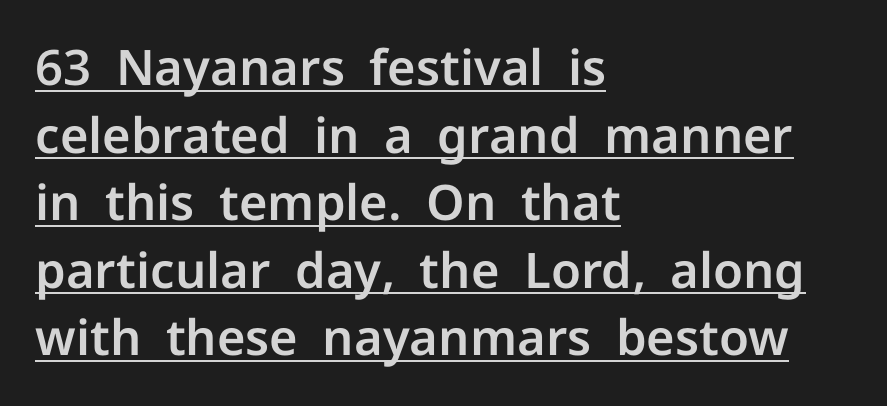
Designer's note — italics off, roman on. In CSS terms this would be text-align: left. Leading: standard. Typographically, this falls in the sans-serif category.
